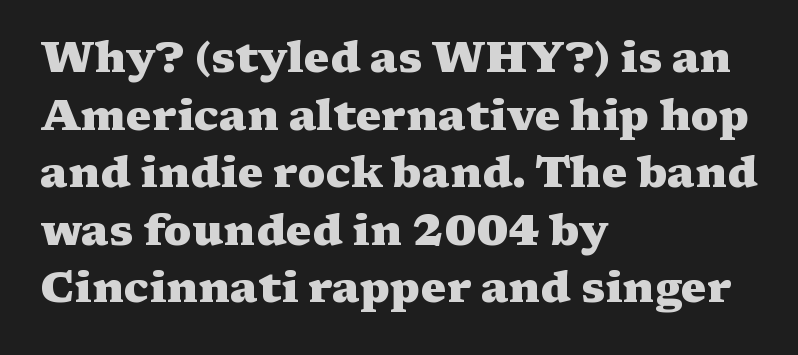
{"serif": "yes", "italic": "no", "bold": "yes", "weight": "heavy", "width": "wide", "stroke_contrast": "medium", "x_height": "medium", "monospaced": "no", "underline": "no", "align": "left", "line_spacing": "normal", "line_spacing_ratio": 1.34, "letter_spacing": "normal", "letter_spacing_em": 0.0, "glyph_px": 43}
